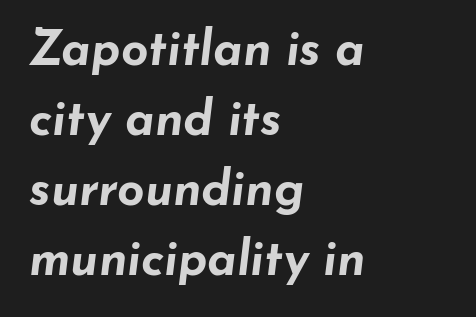
The image shows 48 px bold, wide type, italic (leaning right); set left-aligned, normal line spacing (1.46x), normal letter spacing, not underlined; low stroke contrast and a small x-height.
